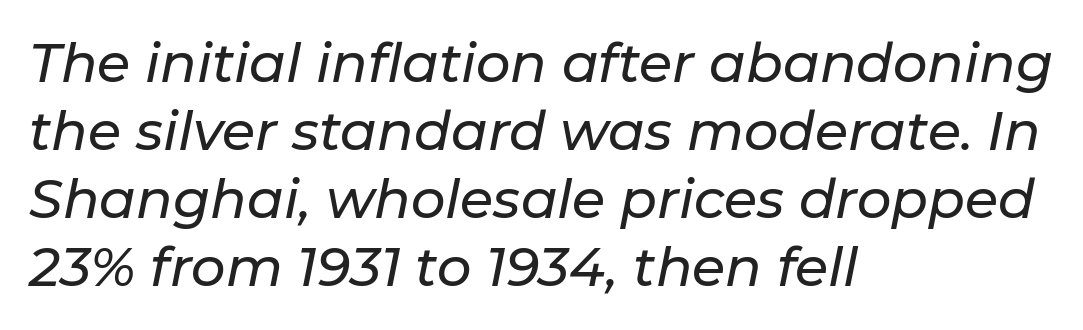
The image shows 54 px text type, italic (leaning right); set left-aligned, normal line spacing (1.26x), normal letter spacing, not underlined; low stroke contrast and a medium x-height.
